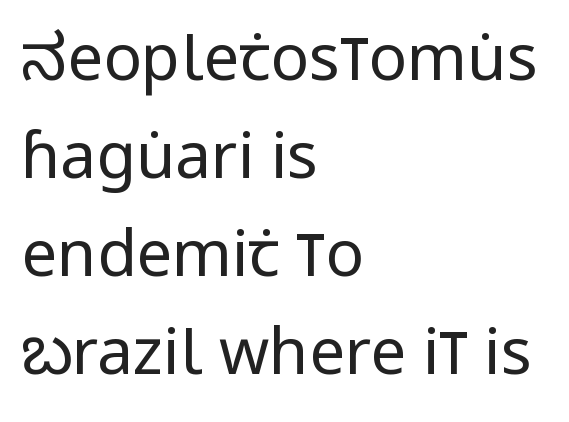
{"serif": "no", "italic": "no", "bold": "no", "weight": "regular", "width": "condensed", "stroke_contrast": "low", "x_height": "large", "monospaced": "no", "underline": "no", "align": "left", "line_spacing": "normal", "line_spacing_ratio": 1.53, "letter_spacing": "normal", "letter_spacing_em": 0.0, "glyph_px": 64}
